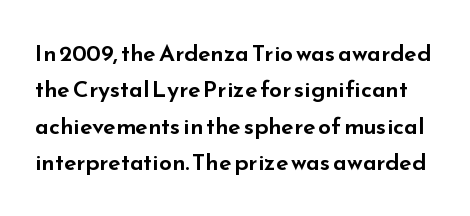
The image shows 23 px text type, upright; set normal line spacing (1.58x), normal letter spacing, not underlined.
